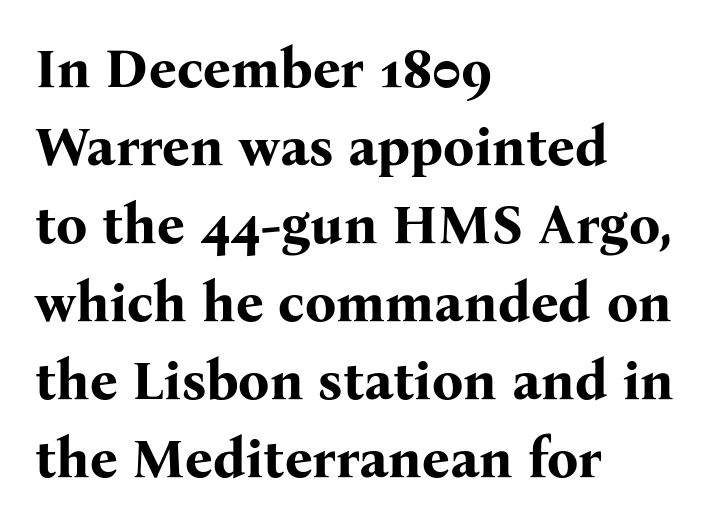
Each row of text sits above clean, open space. Is there much room between lines? A standard amount, neither cramped nor airy. Type style note: has serifs. This sample uses an upright cut, with every glyph sitting square on the baseline.
